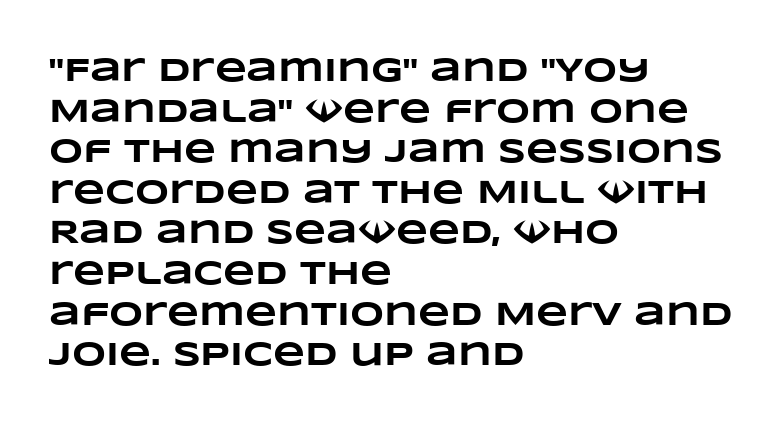
Q: Is the text bold? A: Yes.
Q: Is the text underlined? A: No.
Q: How is the paragraph aligned? A: Left-aligned.
Q: Is the spacing between letters normal or unusually wide? A: Normal.
Q: Width (condensed, normal, or wide)? A: Wide.
Q: Stroke contrast? A: Low.
Q: x-height? A: Large.
Q: Monospaced? A: No.
